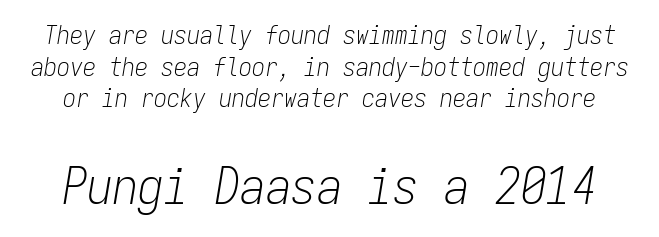
The typeface has the unassuming heft of standard copy or less. Descenders are the only things crossing below the line. If you drew a line through each stem, it would be angled. If you squint, the bottom block still reads clearly — it's the larger of the two.
